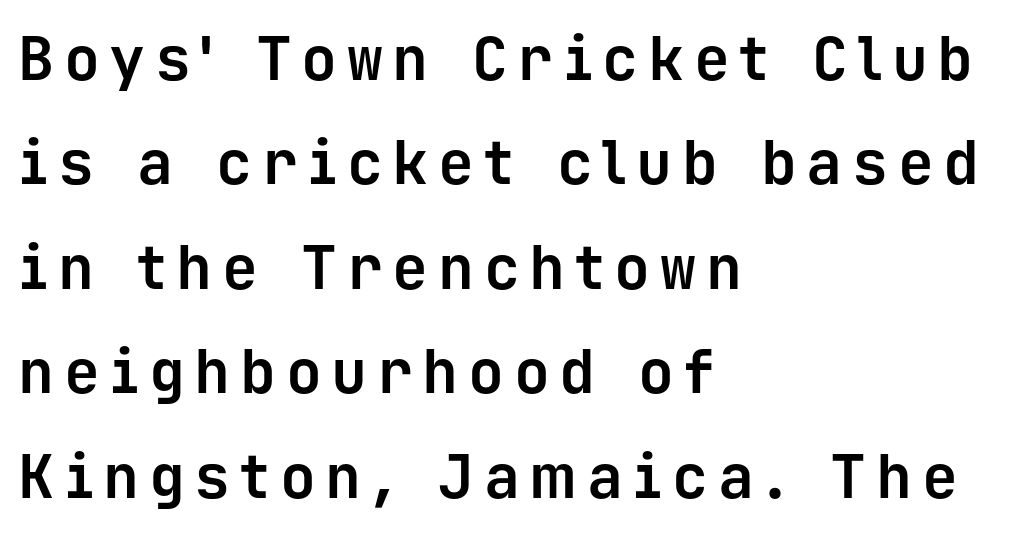
Q: Is the text bold? A: Yes.
Q: Is the text italic (slanted)? A: No, it is upright.
Q: Is the typeface a serif or a sans-serif typeface? A: Sans-serif.
Q: Is the text underlined? A: No.
Q: How is the paragraph aligned? A: Left-aligned.
Q: Width (condensed, normal, or wide)? A: Normal.
Q: Stroke contrast? A: Low.
Q: x-height? A: Medium.
Q: Monospaced? A: Yes.
